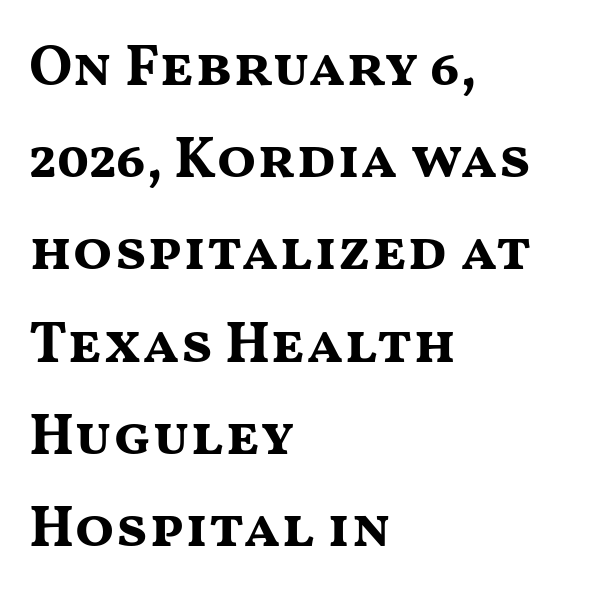
Q: Is the text bold? A: Yes.
Q: Is the text italic (slanted)? A: No, it is upright.
Q: Is the typeface a serif or a sans-serif typeface? A: Sans-serif.
Q: Is the text underlined? A: No.
Q: How is the paragraph aligned? A: Left-aligned.
Q: Is the spacing between letters normal or unusually wide? A: Normal.
Q: Is the spacing between lines tight, normal or loose? A: Normal.
Q: Width (condensed, normal, or wide)? A: Wide.
Q: Stroke contrast? A: Medium.
Q: x-height? A: Medium.
Q: Monospaced? A: No.
